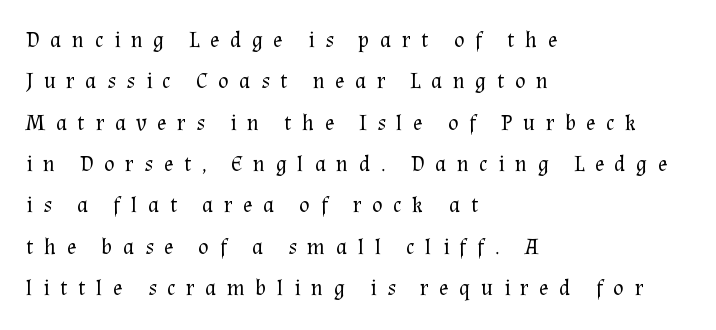
{"italic": "no", "bold": "no", "underline": "no", "align": "left", "line_spacing_ratio": 1.88, "letter_spacing": "wide", "letter_spacing_em": 0.48, "glyph_px": 22}
